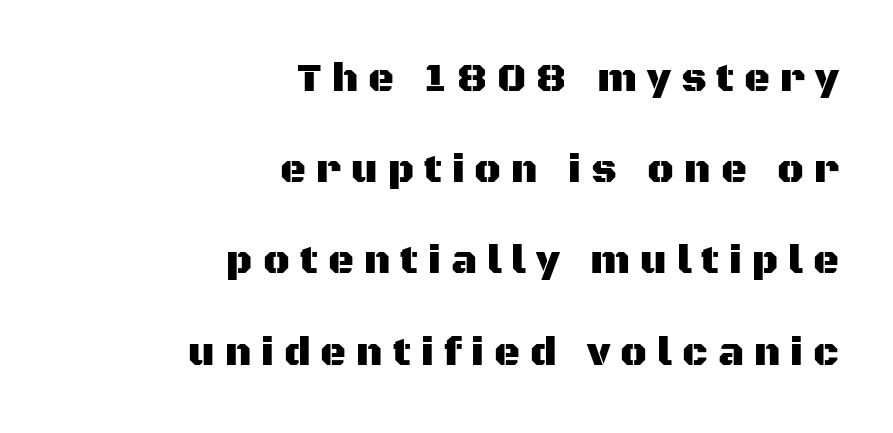
This sample uses a sans-serif face. This is roman type, the default non-slanted kind. The paragraph has a hard right edge and a soft left edge. If you measured baseline to baseline, you'd find a long distance. You could only call the tracking loose — the letters float apart. Character widths vary here, with narrow letters taking less room than wide ones.
